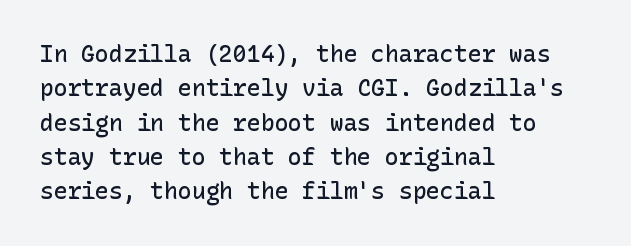
The setting favours the left margin, as ordinary paragraphs usually do. Words float on clear page, feet unadorned. If you measured baseline to baseline, you'd find a middling distance. These words are printed semibold, heavier than regular yet not bold. Does the lettering tilt? It doesn't — this is upright.
